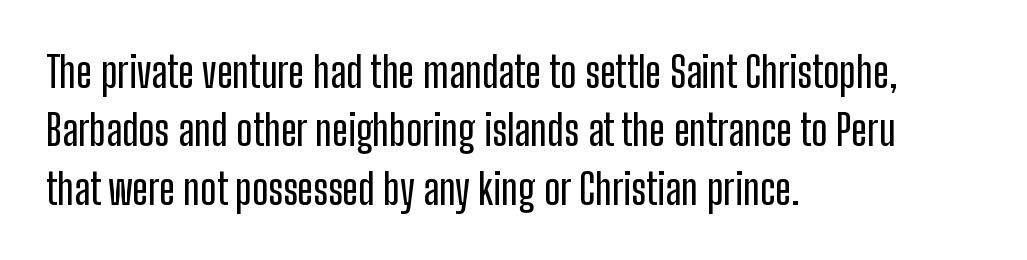
Typographically, this falls in the sans-serif category. Each new line begins a customary step beneath the previous one. The face used here is proportionally spaced, like ordinary book or web type. The passage shown is not underscored anywhere.
